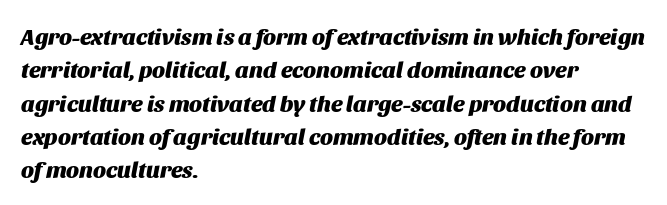
{"italic": "yes", "lean": "right", "slant_degrees": 11, "bold": "yes", "underline": "no", "align": "left", "line_spacing": "normal", "line_spacing_ratio": 1.45, "letter_spacing": "normal", "letter_spacing_em": 0.0, "glyph_px": 23}
